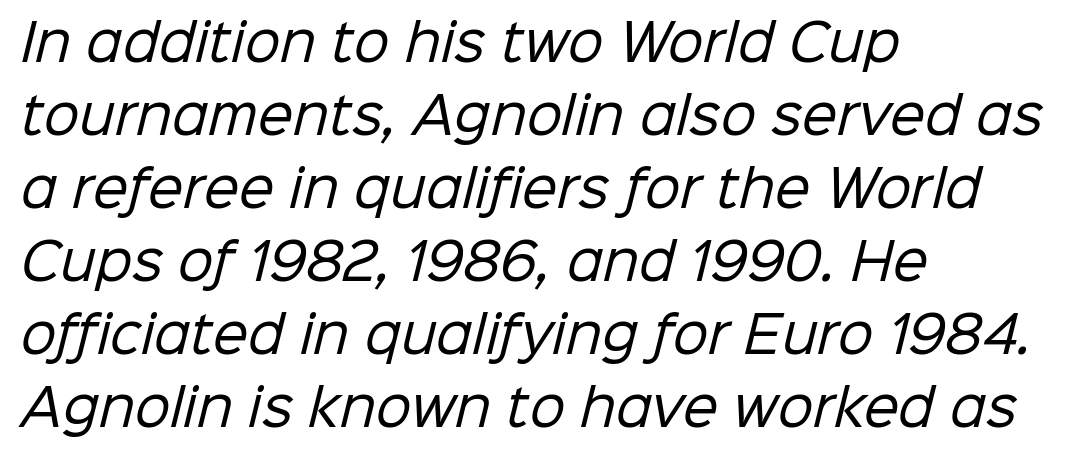
The image shows 50 px regular-weight sans-serif type; set left-aligned, normal line spacing (1.46x), normal letter spacing, not underlined; low stroke contrast and a medium x-height.
